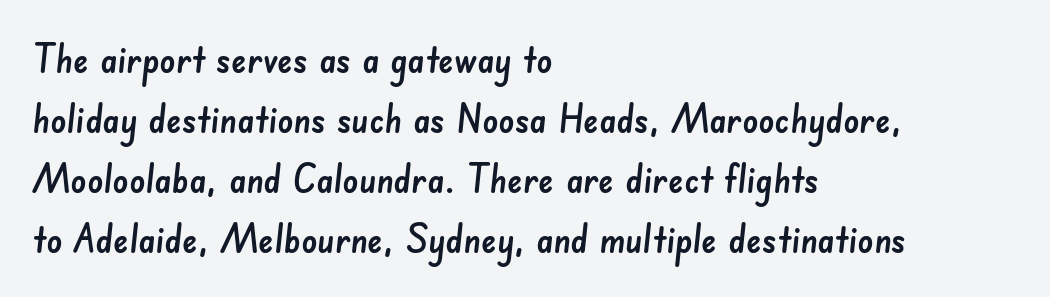
The image shows 39 px sans-serif type; set left-aligned, normal line spacing (1.54x), normal letter spacing, not underlined; low stroke contrast and a small x-height.
